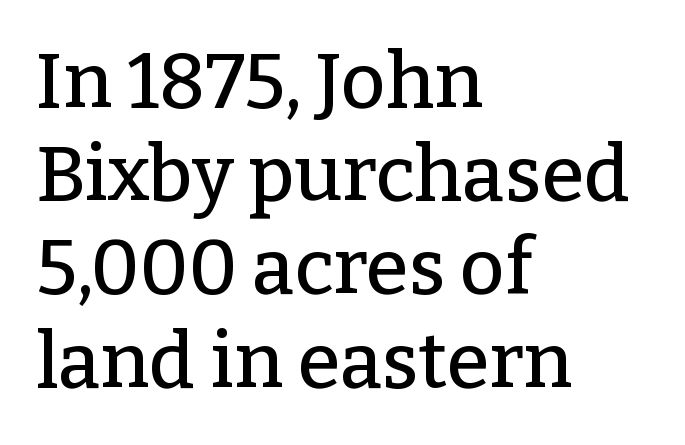
The image shows 77 px serif type, upright; set left-aligned, line spacing 1.21x, normal letter spacing, not underlined; low stroke contrast and a medium x-height.
